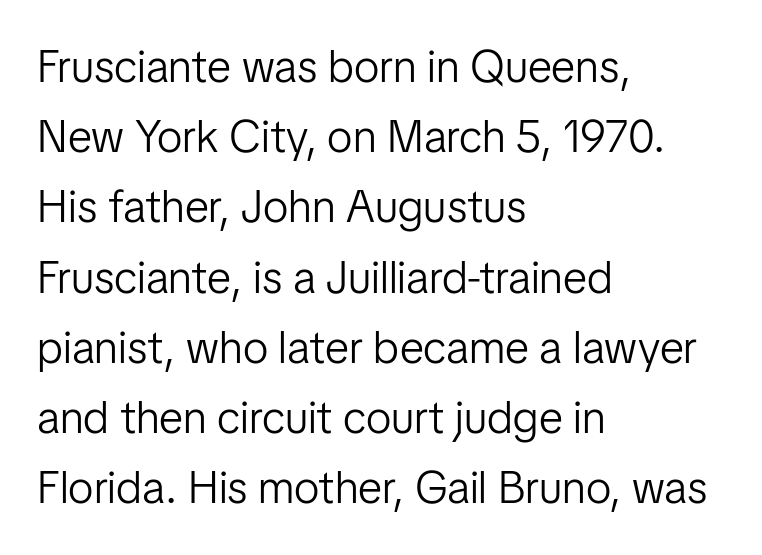
Q: Is the text bold? A: No.
Q: Is the text italic (slanted)? A: No, it is upright.
Q: Is the typeface a serif or a sans-serif typeface? A: Sans-serif.
Q: Is the text underlined? A: No.
Q: How is the paragraph aligned? A: Left-aligned.
Q: Is the spacing between letters normal or unusually wide? A: Normal.
Q: Is the spacing between lines tight, normal or loose? A: Normal.
Q: Width (condensed, normal, or wide)? A: Normal.
Q: Stroke contrast? A: Low.
Q: x-height? A: Medium.
Q: Monospaced? A: No.
